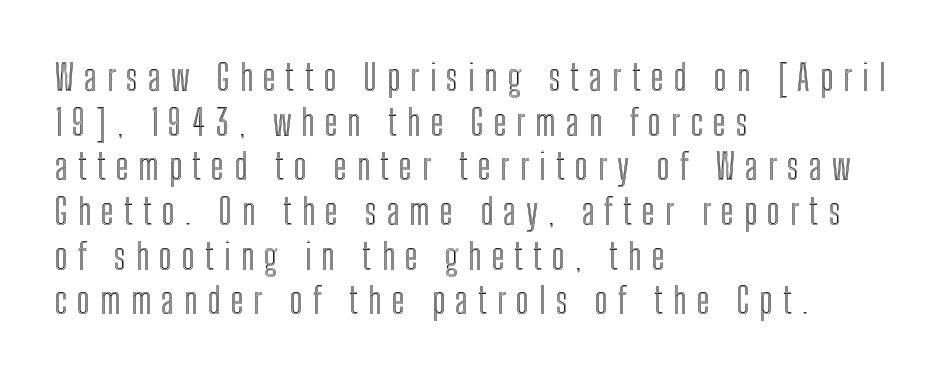
The image shows 36 px condensed type, upright; set left-aligned, line spacing 1.24x, unusually wide letter spacing (+0.28 em), not underlined; a medium x-height.
